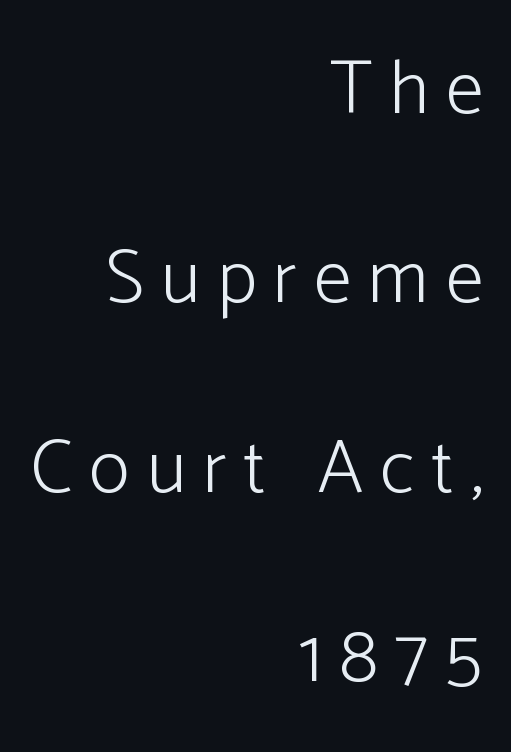
{"serif": "no", "italic": "no", "bold": "no", "weight": "light", "width": "normal", "stroke_contrast": "low", "x_height": "medium", "monospaced": "no", "underline": "no", "align": "right", "line_spacing": "loose", "line_spacing_ratio": 2.46, "letter_spacing": "wide", "letter_spacing_em": 0.22, "glyph_px": 77}
